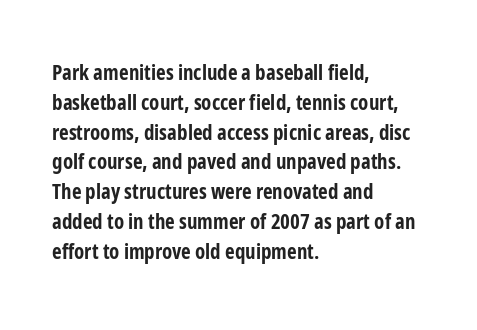
The image shows 21 px bold type, upright; set left-aligned, normal line spacing (1.42x), normal letter spacing, not underlined.
